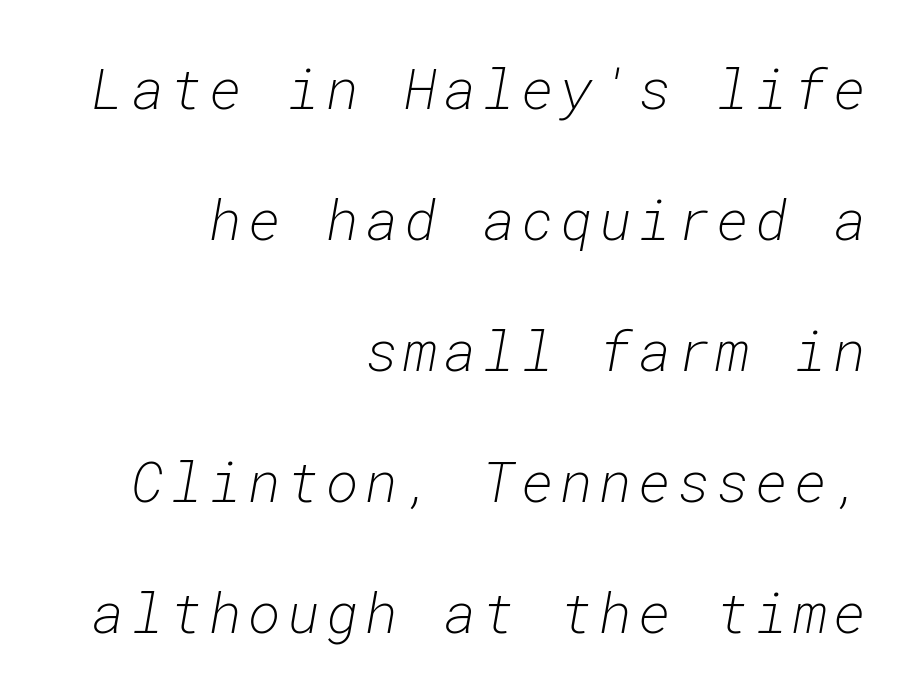
One-word summary of the alignment: right. The vertical gap from one line to the next is large. Here the designer chose a console-style face with uniform glyph widths. Is this a heavy cut? Hardly; it is regular or lighter. Compared with ordinary roman type, these characters are visibly tilted.
